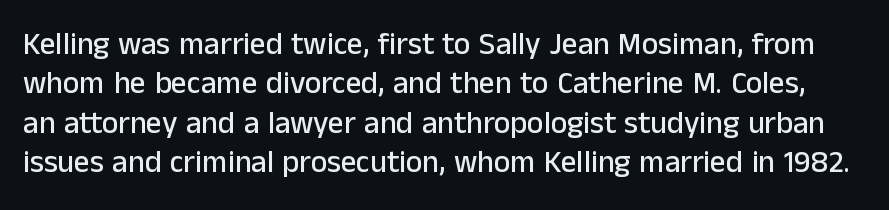
Each row of text sits above clean, open space. Varying glyph widths throughout — classic text-font behaviour. A normal amount of white space separates one row of letters from the next. Nothing unusual about the tracking: characters are spaced as the font intends.
